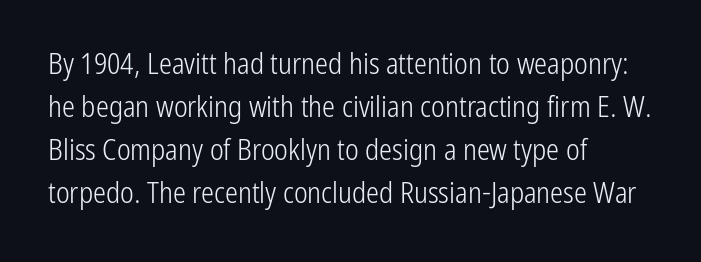
{"serif": "no", "italic": "no", "bold": "no", "weight": "light", "width": "condensed", "stroke_contrast": "low", "x_height": "medium", "monospaced": "no", "underline": "no", "align": "left", "line_spacing": "normal", "line_spacing_ratio": 1.48, "letter_spacing": "normal", "letter_spacing_em": 0.0, "glyph_px": 29}
